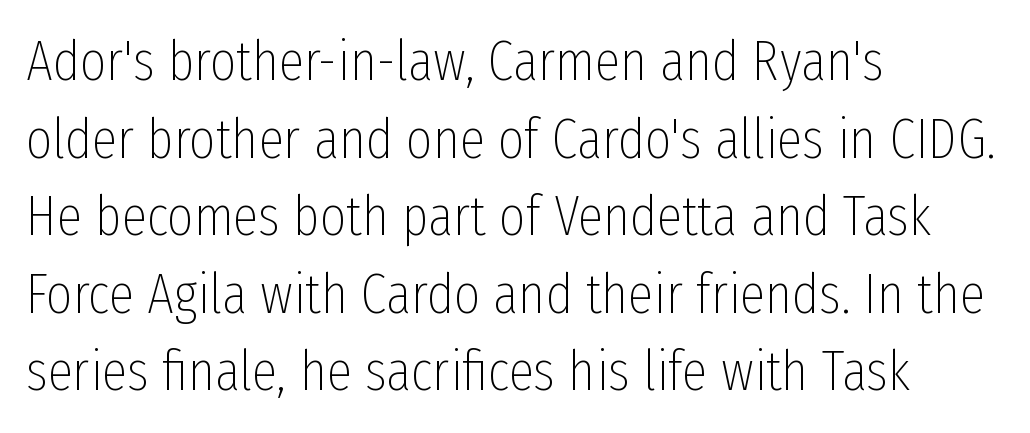
Q: Is the text bold? A: No.
Q: Is the text italic (slanted)? A: No, it is upright.
Q: Is the typeface a serif or a sans-serif typeface? A: Sans-serif.
Q: Is the text underlined? A: No.
Q: How is the paragraph aligned? A: Left-aligned.
Q: Is the spacing between letters normal or unusually wide? A: Normal.
Q: Is the spacing between lines tight, normal or loose? A: Normal.
Q: Width (condensed, normal, or wide)? A: Condensed.
Q: Stroke contrast? A: Low.
Q: x-height? A: Medium.
Q: Monospaced? A: No.
